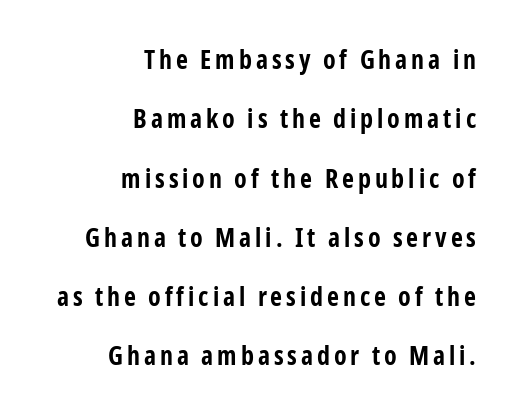
The image shows 26 px bold type, upright; set right-aligned, loose line spacing (2.28x), not underlined.
